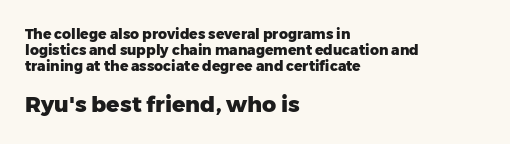
Q: Is the text bold? A: Yes.
Q: Is the text italic (slanted)? A: No, it is upright.
Q: Is the text underlined? A: No.
Q: How is the paragraph aligned? A: Left-aligned.
Q: Is the spacing between letters normal or unusually wide? A: Normal.
Q: Is the spacing between lines tight, normal or loose? A: Tight.
Q: Which block of text is set in a larger size, the first (top) or the second (bottom)? A: The second (bottom) one.
